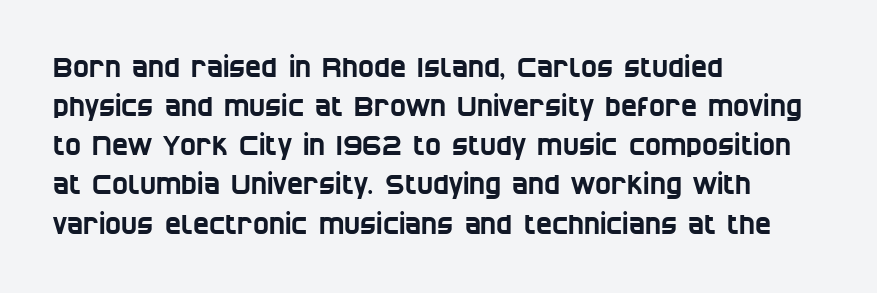
Q: Is the text underlined? A: No.
Q: How is the paragraph aligned? A: Left-aligned.
Q: Is the spacing between letters normal or unusually wide? A: Normal.
Q: Is the spacing between lines tight, normal or loose? A: Normal.
